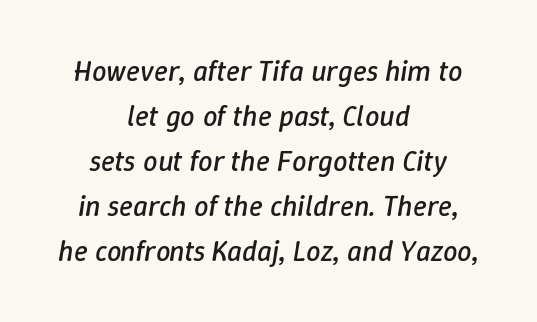
Q: Is the text bold? A: No.
Q: Is the text italic (slanted)? A: Yes, it leans right by about 9 degrees.
Q: Is the text underlined? A: No.
Q: How is the paragraph aligned? A: Centered.
Q: Is the spacing between letters normal or unusually wide? A: Normal.
Q: Is the spacing between lines tight, normal or loose? A: Normal.
Q: Width (condensed, normal, or wide)? A: Normal.
Q: Stroke contrast? A: Low.
Q: x-height? A: Medium.
Q: Monospaced? A: No.
